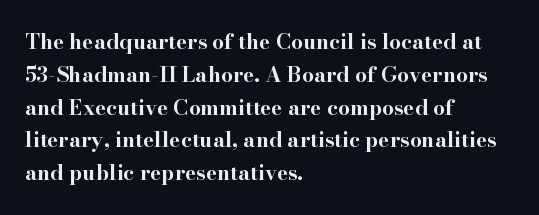
The image shows 21 px bold type, upright; set left-aligned, normal line spacing (1.56x), normal letter spacing, not underlined.
